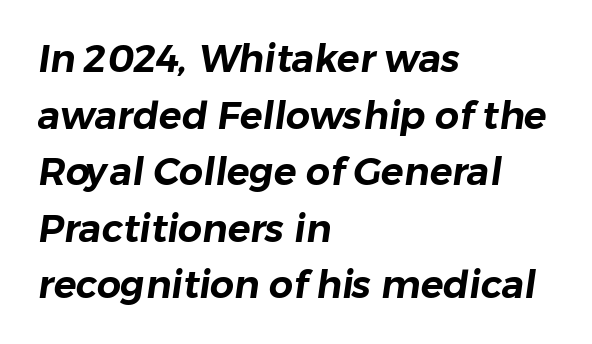
Q: Is the typeface a serif or a sans-serif typeface? A: Sans-serif.
Q: Is the text underlined? A: No.
Q: How is the paragraph aligned? A: Left-aligned.
Q: Is the spacing between letters normal or unusually wide? A: Normal.
Q: Is the spacing between lines tight, normal or loose? A: Normal.
Q: Width (condensed, normal, or wide)? A: Normal.
Q: Stroke contrast? A: Low.
Q: x-height? A: Medium.
Q: Monospaced? A: No.
